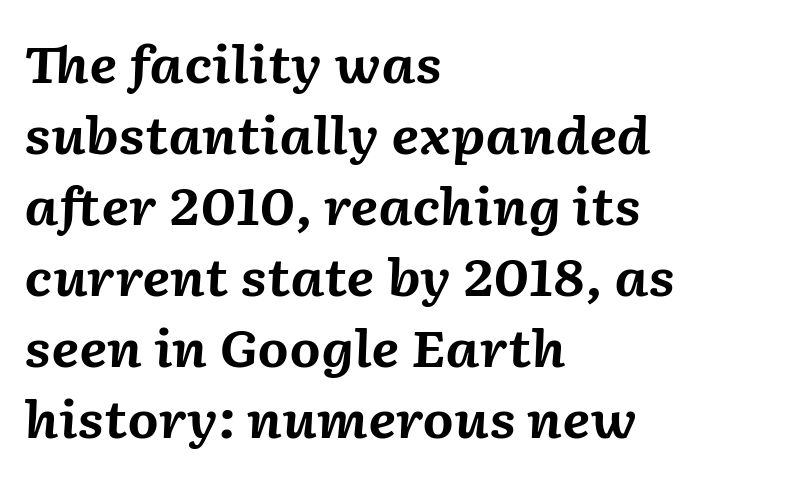
The image shows 50 px bold type, italic (leaning right); set left-aligned, normal line spacing (1.42x), normal letter spacing, not underlined; medium stroke contrast and a medium x-height.
